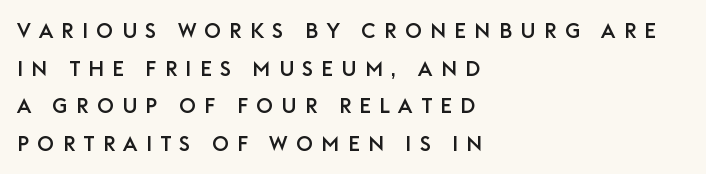
The image shows 21 px text type, upright; set left-aligned, line spacing 1.79x, unusually wide letter spacing (+0.39 em), not underlined.
